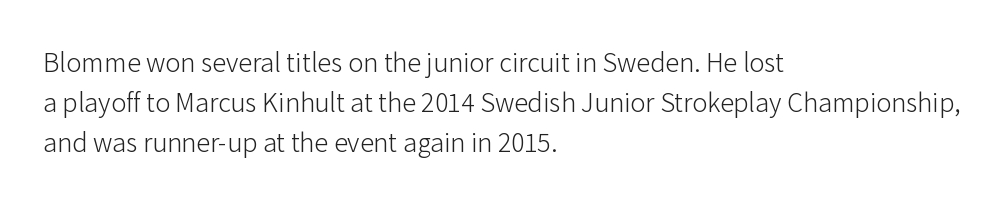
{"serif": "no", "italic": "no", "bold": "no", "weight": "light", "width": "normal", "stroke_contrast": "low", "x_height": "medium", "monospaced": "no", "underline": "no", "align": "left", "line_spacing": "normal", "line_spacing_ratio": 1.42, "letter_spacing": "normal", "letter_spacing_em": 0.0, "glyph_px": 28}
